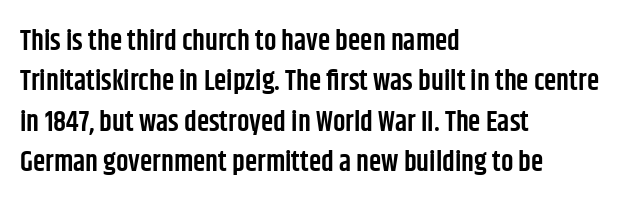
The image shows 28 px semibold, condensed sans-serif type, upright; set left-aligned, normal line spacing (1.44x), normal letter spacing, not underlined; low stroke contrast and a large x-height.
